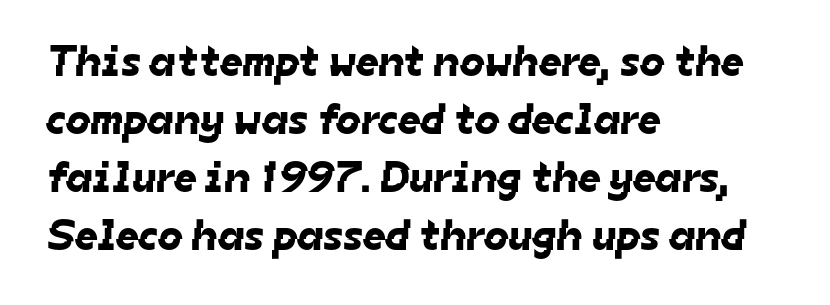
Q: Is the typeface a serif or a sans-serif typeface? A: Sans-serif.
Q: Is the text underlined? A: No.
Q: How is the paragraph aligned? A: Left-aligned.
Q: Is the spacing between letters normal or unusually wide? A: Normal.
Q: Is the spacing between lines tight, normal or loose? A: Normal.
Q: Width (condensed, normal, or wide)? A: Normal.
Q: Stroke contrast? A: Low.
Q: x-height? A: Medium.
Q: Monospaced? A: No.
